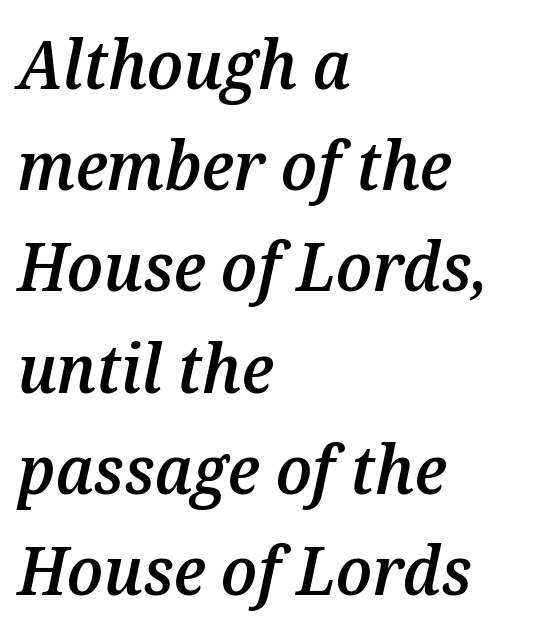
Q: Is the text bold? A: Semi-bold.
Q: Is the text italic (slanted)? A: Yes, it leans right by about 12 degrees.
Q: Is the text underlined? A: No.
Q: How is the paragraph aligned? A: Left-aligned.
Q: Is the spacing between letters normal or unusually wide? A: Normal.
Q: Is the spacing between lines tight, normal or loose? A: Normal.
Q: Width (condensed, normal, or wide)? A: Normal.
Q: Stroke contrast? A: Medium.
Q: x-height? A: Medium.
Q: Monospaced? A: No.
